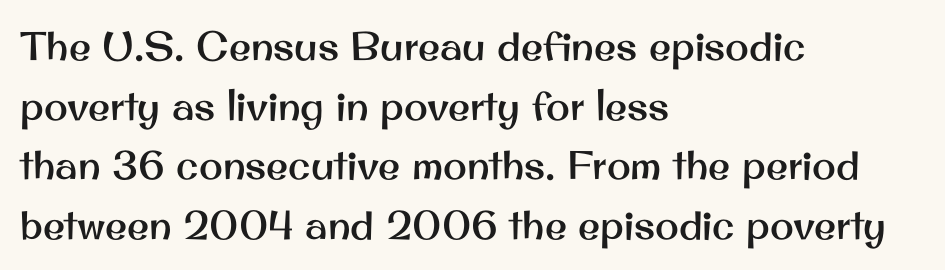
{"serif": "no", "italic": "no", "width": "normal", "stroke_contrast": "medium", "x_height": "small", "monospaced": "no", "underline": "no", "align": "left", "line_spacing": "normal", "line_spacing_ratio": 1.49, "letter_spacing": "normal", "letter_spacing_em": 0.0, "glyph_px": 40}
